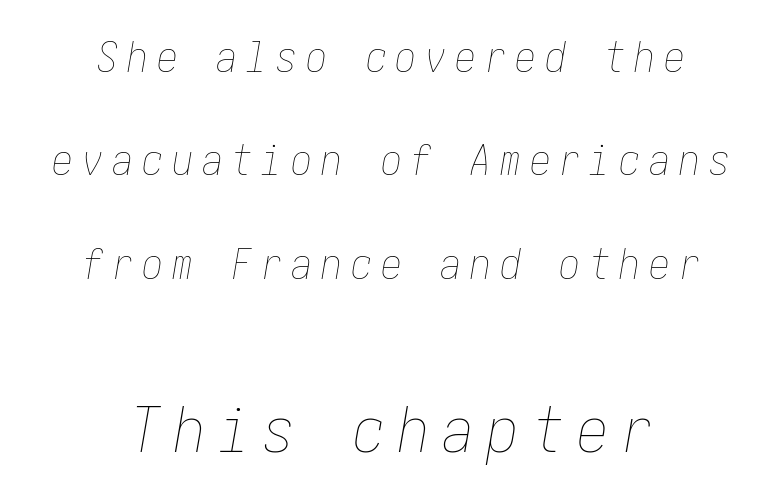
Q: Is the text bold? A: No.
Q: Is the text italic (slanted)? A: Yes, it leans right by about 10 degrees.
Q: Is the text underlined? A: No.
Q: How is the paragraph aligned? A: Centered.
Q: Is the spacing between letters normal or unusually wide? A: Unusually wide.
Q: Is the spacing between lines tight, normal or loose? A: Loose.
Q: Which block of text is set in a larger size, the first (top) or the second (bottom)? A: The second (bottom) one.
Q: Width (condensed, normal, or wide)? A: Condensed.
Q: Stroke contrast? A: Low.
Q: x-height? A: Medium.
